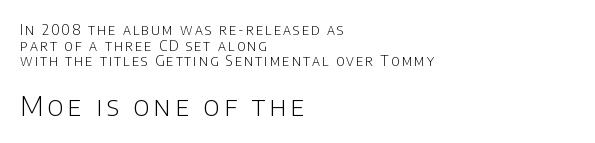
{"italic": "no", "bold": "no", "underline": "no", "align": "left", "line_spacing": "tight", "line_spacing_ratio": 1.11, "larger_block": "second", "size_ratio": 1.93, "glyph_px": 27}
